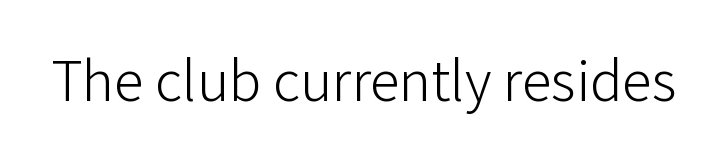
No extra ink here — the face is not bold. There is no visible air inserted between adjacent glyphs. The area under the type is left untouched. No feet cap the strokes, marking this as sans-serif type.
